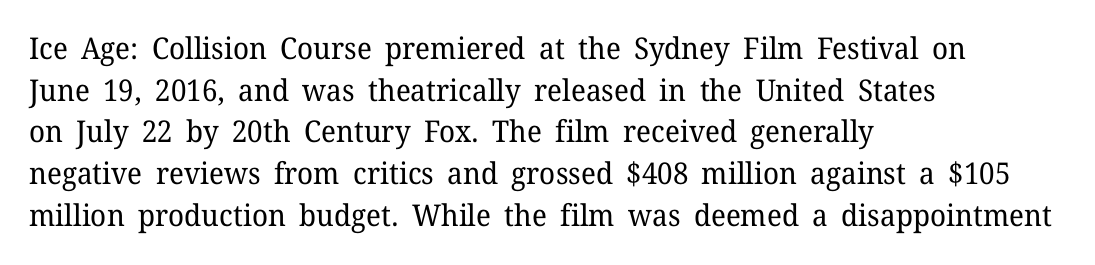
Q: Is the text bold? A: No.
Q: Is the text italic (slanted)? A: No, it is upright.
Q: Is the typeface a serif or a sans-serif typeface? A: Serif.
Q: Is the text underlined? A: No.
Q: How is the paragraph aligned? A: Left-aligned.
Q: Is the spacing between letters normal or unusually wide? A: Normal.
Q: Is the spacing between lines tight, normal or loose? A: Normal.
Q: Width (condensed, normal, or wide)? A: Normal.
Q: Stroke contrast? A: Low.
Q: x-height? A: Medium.
Q: Monospaced? A: No.
